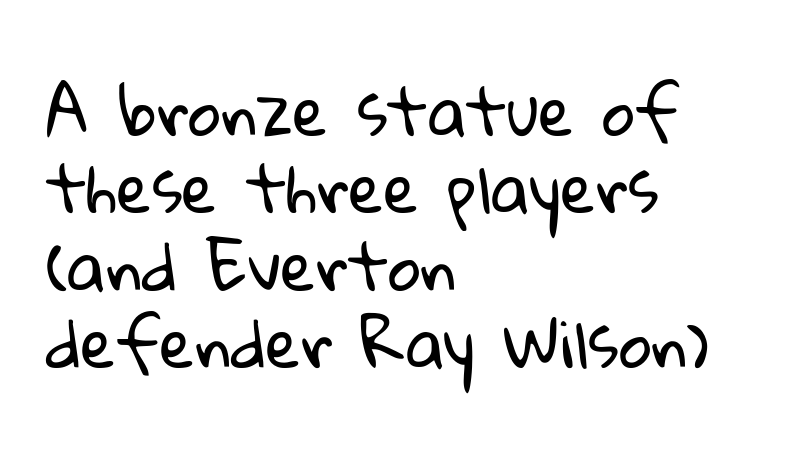
The image shows 64 px regular-weight sans-serif type; set left-aligned, line spacing 1.21x, normal letter spacing, not underlined; low stroke contrast and a medium x-height.
